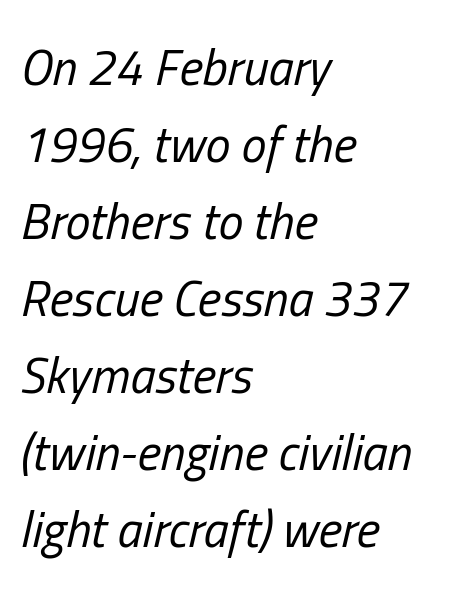
Q: Is the text bold? A: No.
Q: Is the text italic (slanted)? A: Yes, it leans right by about 13 degrees.
Q: Is the text underlined? A: No.
Q: How is the paragraph aligned? A: Left-aligned.
Q: Is the spacing between letters normal or unusually wide? A: Normal.
Q: Is the spacing between lines tight, normal or loose? A: Normal.
Q: Width (condensed, normal, or wide)? A: Condensed.
Q: Stroke contrast? A: Low.
Q: x-height? A: Medium.
Q: Monospaced? A: No.
